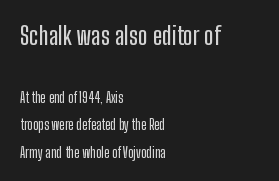
The face used here is rendered with its standard letterfit. One-word summary of the alignment: left. Descenders are the only things crossing below the line. The passage shown begins with its larger block and ends with its smaller one.
